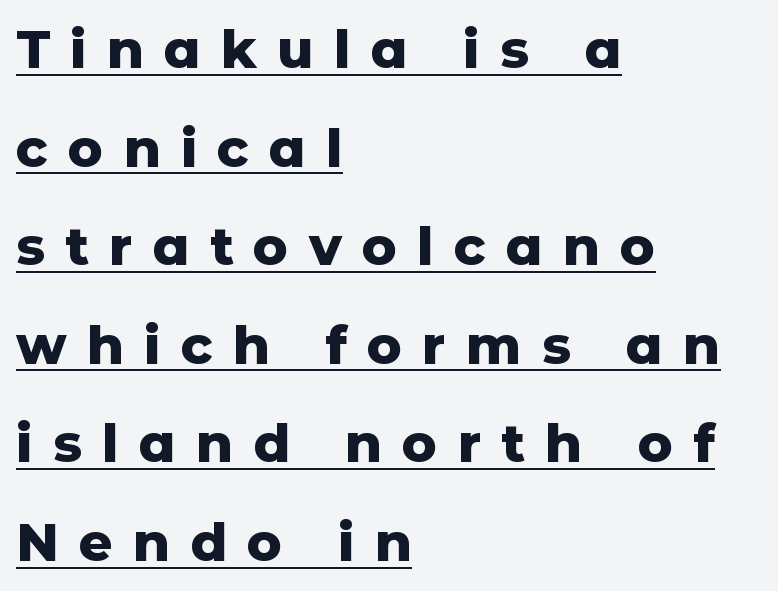
The image shows 53 px heavy sans-serif type, upright; set left-aligned, line spacing 1.86x, unusually wide letter spacing (+0.38 em), underlined; low stroke contrast and a medium x-height.
